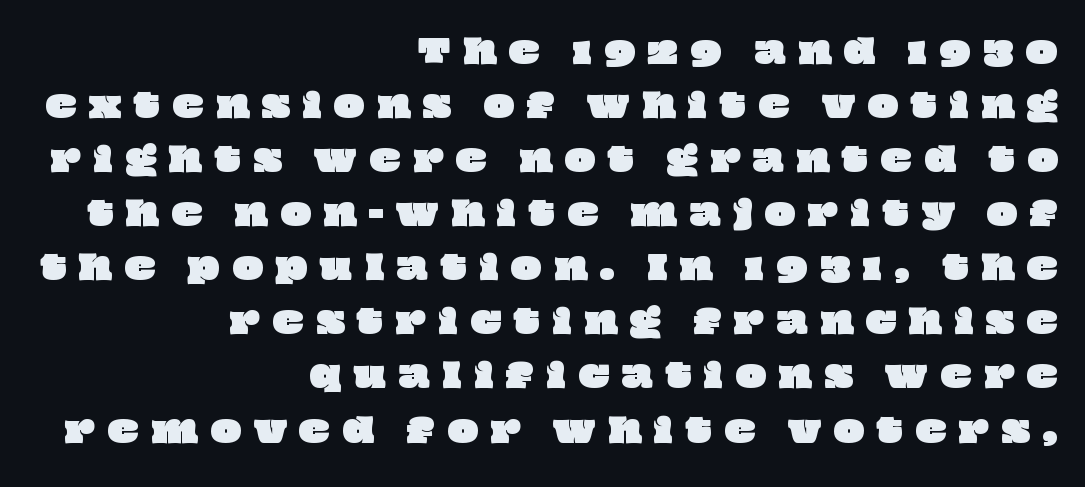
Q: Is the text underlined? A: No.
Q: How is the paragraph aligned? A: Right-aligned.
Q: Is the spacing between letters normal or unusually wide? A: Unusually wide.
Q: Is the spacing between lines tight, normal or loose? A: Normal.
Q: Width (condensed, normal, or wide)? A: Wide.
Q: Stroke contrast? A: Low.
Q: x-height? A: Large.
Q: Monospaced? A: No.
